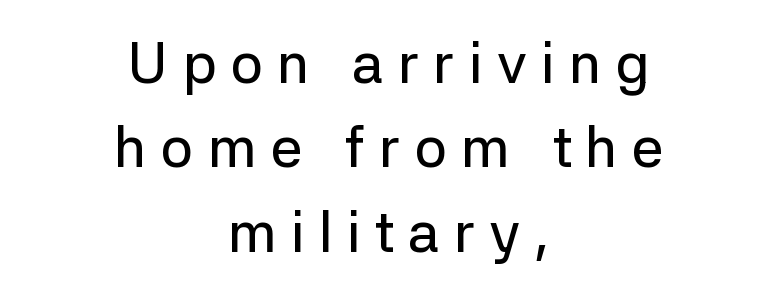
{"serif": "no", "italic": "no", "width": "normal", "stroke_contrast": "low", "x_height": "medium", "monospaced": "no", "underline": "no", "align": "center", "line_spacing": "normal", "line_spacing_ratio": 1.48, "letter_spacing": "wide", "letter_spacing_em": 0.25, "glyph_px": 57}
